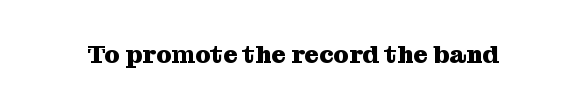
{"italic": "no", "bold": "yes", "underline": "no", "letter_spacing": "normal", "letter_spacing_em": 0.0, "glyph_px": 25}
